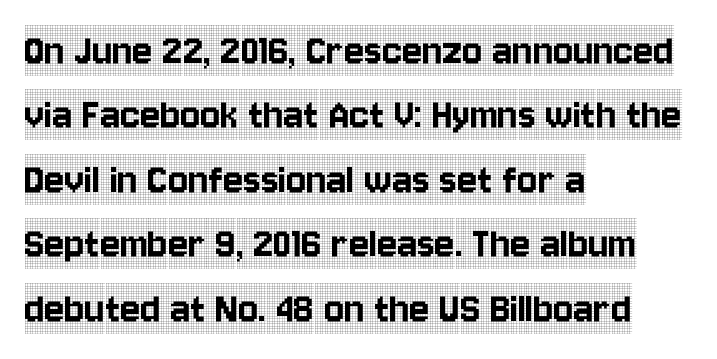
Q: Is the text italic (slanted)? A: No, it is upright.
Q: Is the typeface a serif or a sans-serif typeface? A: Serif.
Q: Is the text underlined? A: No.
Q: How is the paragraph aligned? A: Left-aligned.
Q: Is the spacing between letters normal or unusually wide? A: Normal.
Q: Is the spacing between lines tight, normal or loose? A: Normal.
Q: Width (condensed, normal, or wide)? A: Condensed.
Q: x-height? A: Large.
Q: Monospaced? A: No.
